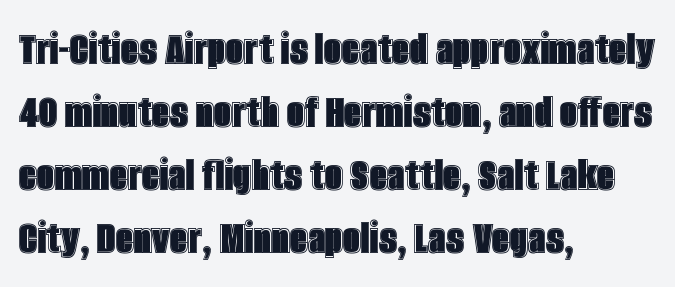
Italic? Not at all — the glyphs are vertical. Each line starts at the same left margin while the right side varies. Type without underlining. The passage shown has conventional tracking throughout. Leading: standard. Here the designer chose a conventional face with non-uniform glyph widths.
